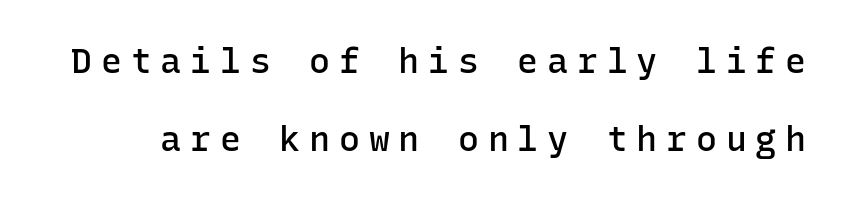
The image shows 35 px semibold sans-serif type, upright, monospaced; set loose line spacing (2.22x), unusually wide letter spacing (+0.25 em), not underlined; low stroke contrast and a medium x-height.
